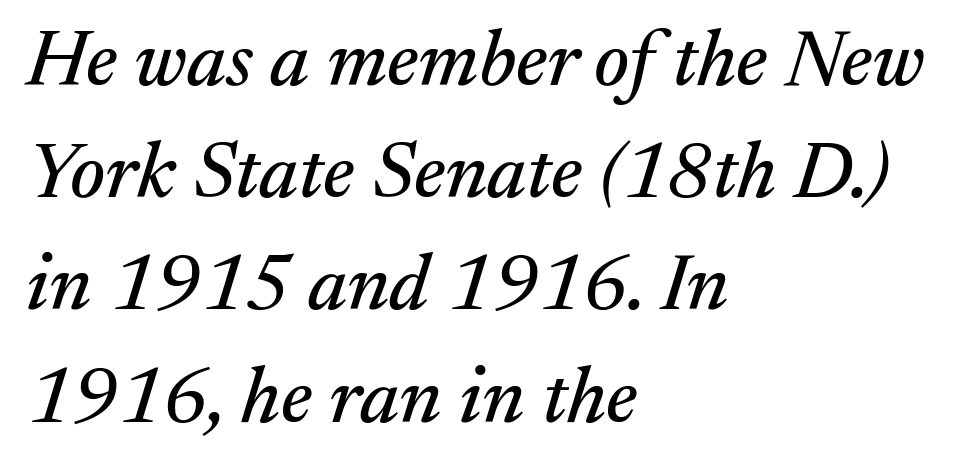
Think of a printed novel: that variable character pitch is what you see here. The setting favours the left margin, as ordinary paragraphs usually do. Typographically, this falls in the serif category. When letters slant like this, we call the style italic.
